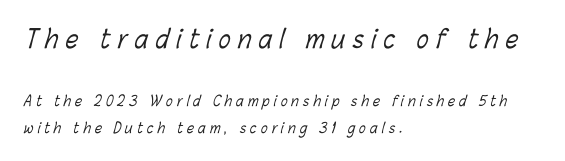
The string is rendered with underlining switched off. The compositor pushed each line to the left boundary. No heavy texture on the line: the type isn't bold. Reading down the column, the eye jumps a long way to each next line. The type is letterspaced generously, with wide tracking. This layout puts the oversized block above and the modest block below.
